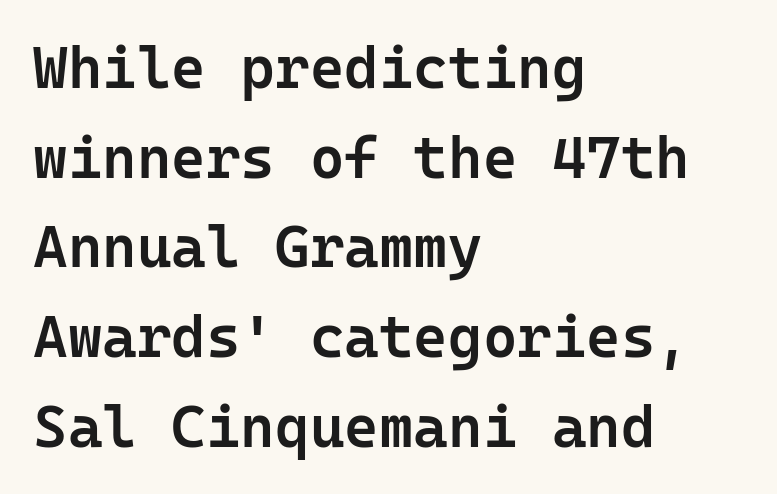
If you drew a ruler down the left edge, every line would touch it. These lines carry some extra weight — a demibold, not a full bold. Short note: letters normally spaced. Type without underlining. The rendering uses a moderate line-height, typical for paragraphs. Nothing sits at the stroke ends, so this counts as sans-serif.
